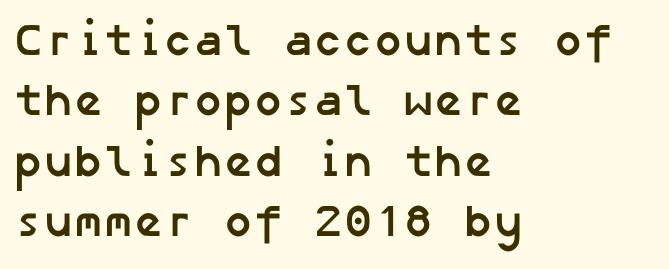
Q: Is the text bold? A: Yes.
Q: Is the typeface a serif or a sans-serif typeface? A: Sans-serif.
Q: Is the text underlined? A: No.
Q: How is the paragraph aligned? A: Left-aligned.
Q: Is the spacing between letters normal or unusually wide? A: Normal.
Q: Is the spacing between lines tight, normal or loose? A: Normal.
Q: Width (condensed, normal, or wide)? A: Normal.
Q: Stroke contrast? A: Low.
Q: x-height? A: Medium.
